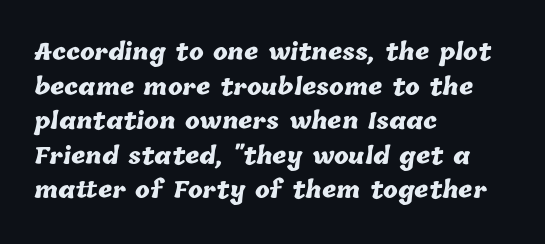
{"bold": "yes", "underline": "no", "align": "left", "line_spacing": "normal", "line_spacing_ratio": 1.57, "letter_spacing": "normal", "letter_spacing_em": 0.0, "glyph_px": 22}
